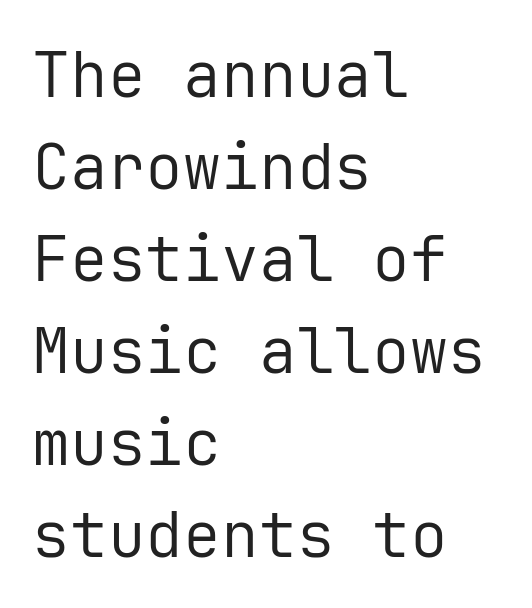
Q: Is the text bold? A: No.
Q: Is the text italic (slanted)? A: No, it is upright.
Q: Is the typeface a serif or a sans-serif typeface? A: Sans-serif.
Q: Is the text underlined? A: No.
Q: How is the paragraph aligned? A: Left-aligned.
Q: Is the spacing between letters normal or unusually wide? A: Normal.
Q: Is the spacing between lines tight, normal or loose? A: Normal.
Q: Width (condensed, normal, or wide)? A: Normal.
Q: Stroke contrast? A: Low.
Q: x-height? A: Medium.
Q: Monospaced? A: Yes.
